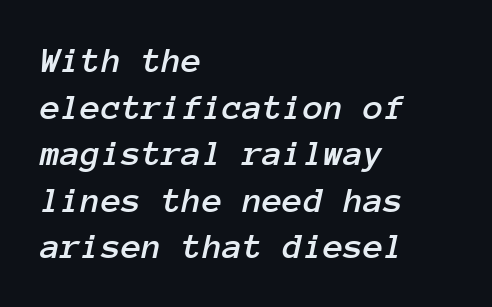
{"italic": "yes", "lean": "right", "slant_degrees": 12, "width": "normal", "stroke_contrast": "low", "x_height": "medium", "monospaced": "yes", "underline": "no", "align": "left", "line_spacing": "normal", "line_spacing_ratio": 1.26, "letter_spacing": "normal", "letter_spacing_em": 0.0, "glyph_px": 37}
